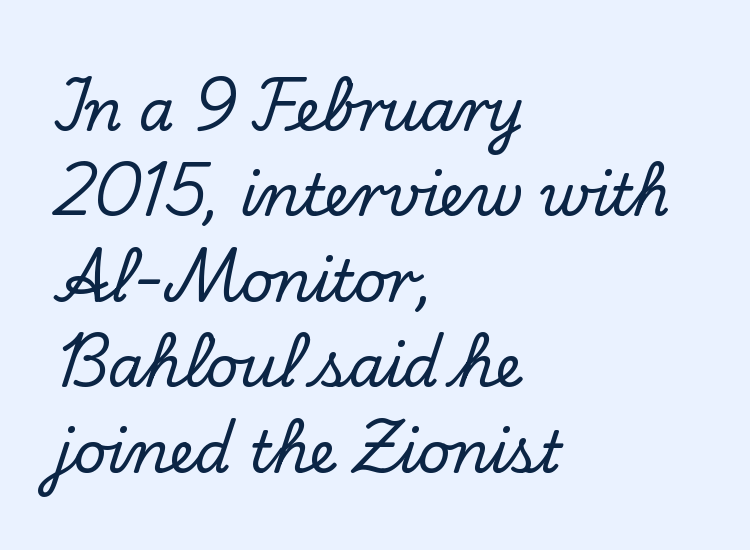
The image shows 57 px serif type; set left-aligned, normal line spacing (1.5x), normal letter spacing, not underlined; low stroke contrast and a small x-height.
